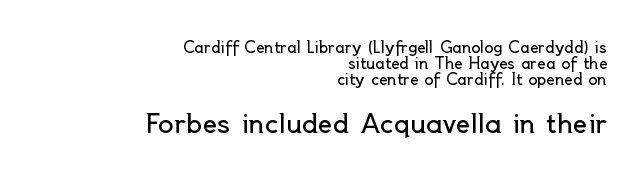
Q: Is the text bold? A: No.
Q: Is the text italic (slanted)? A: No, it is upright.
Q: Is the text underlined? A: No.
Q: How is the paragraph aligned? A: Right-aligned.
Q: Is the spacing between letters normal or unusually wide? A: Normal.
Q: Is the spacing between lines tight, normal or loose? A: Tight.
Q: Which block of text is set in a larger size, the first (top) or the second (bottom)? A: The second (bottom) one.
